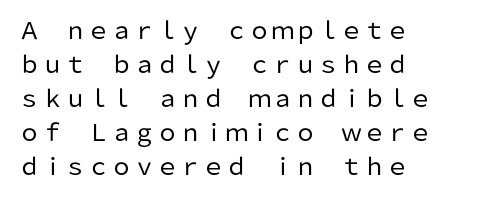
Q: Is the text bold? A: No.
Q: Is the text italic (slanted)? A: No, it is upright.
Q: Is the text underlined? A: No.
Q: How is the paragraph aligned? A: Left-aligned.
Q: Is the spacing between letters normal or unusually wide? A: Normal.
Q: Is the spacing between lines tight, normal or loose? A: Normal.
